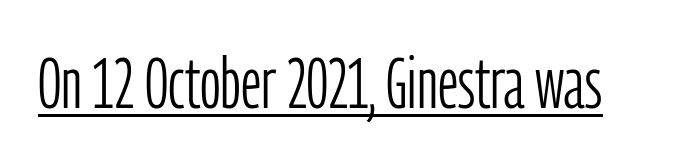
{"serif": "no", "italic": "no", "bold": "no", "weight": "light", "width": "condensed", "stroke_contrast": "low", "x_height": "medium", "monospaced": "no", "underline": "yes", "letter_spacing": "normal", "letter_spacing_em": 0.0, "glyph_px": 72}
